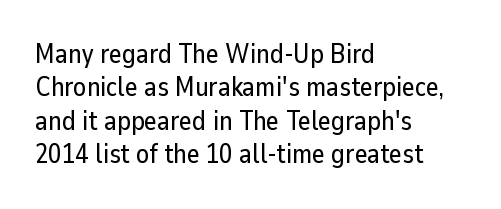
The specimen reads as upright at a glance. The words here are not underlined. Horizontal alignment here is leftward, the default for most running prose. The gaps between neighbouring characters are ordinary and unremarkable.
